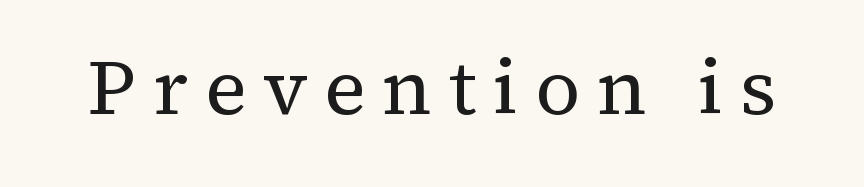
{"serif": "yes", "italic": "no", "bold": "no", "weight": "regular", "width": "normal", "stroke_contrast": "medium", "x_height": "medium", "monospaced": "no", "underline": "no", "letter_spacing": "wide", "letter_spacing_em": 0.21, "glyph_px": 78}
